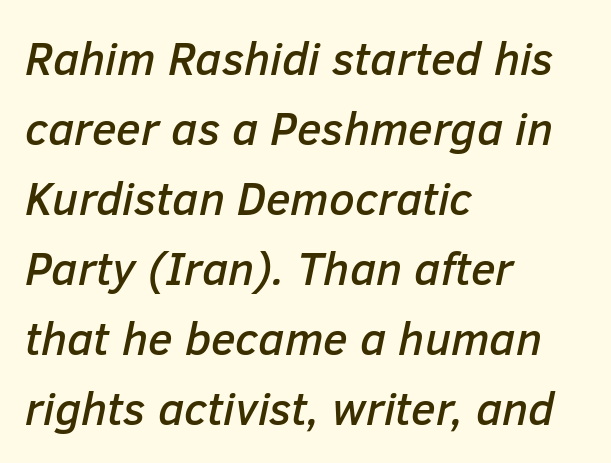
In CSS terms this would be text-align: left. Designer's note — italics engaged. A typesetter would call this zero additional tracking. Is this a fixed-width face? No — the glyphs have proportional, varying widths. Baseline-to-baseline distance is the conventional proportion of letter height. Unmarked baselines from the first word to the last.
